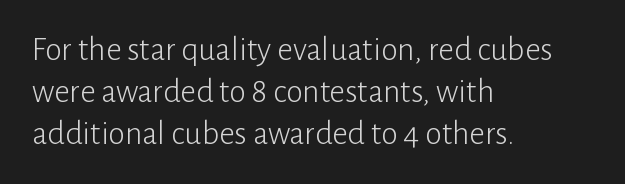
{"serif": "no", "italic": "no", "bold": "no", "weight": "light", "width": "normal", "stroke_contrast": "low", "x_height": "medium", "monospaced": "no", "underline": "no", "align": "left", "line_spacing_ratio": 1.24, "letter_spacing": "normal", "letter_spacing_em": 0.0, "glyph_px": 34}
